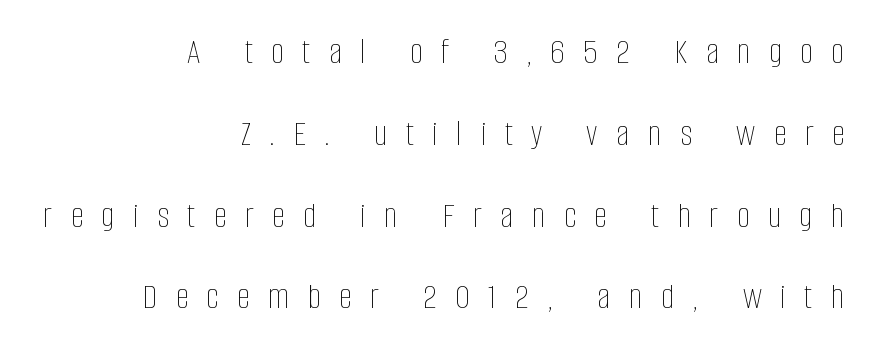
Any mark beneath the type? The region is blank. The passage shown has open, widely tracked lettering throughout. Does the leading feel generous? Absolutely, it's lavish. Note the varied advance widths — an 'i' is clearly narrower than an 'm'.
